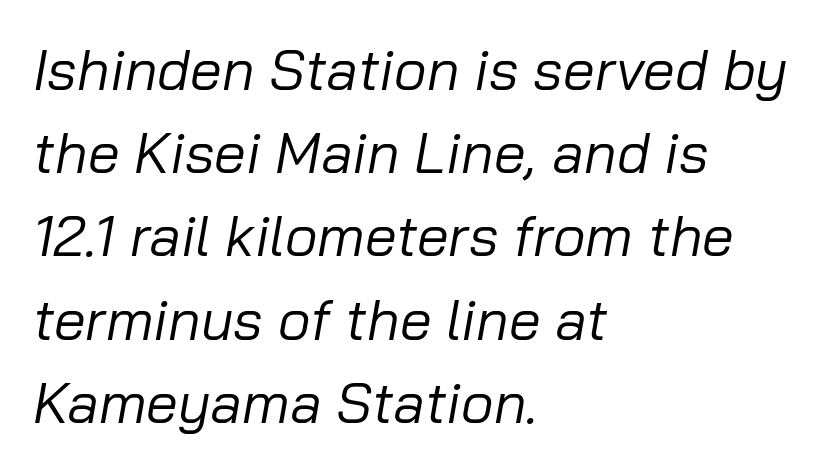
No chunkiness to these letters — they're not bold. Is there much room between lines? A standard amount, neither cramped nor airy. Spacing verdict: proportional, widths tailored to each character. Bare-footed words on every line.
